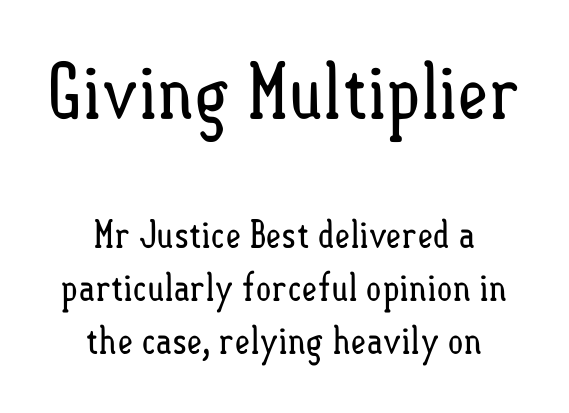
Q: Is the text bold? A: No.
Q: Is the text italic (slanted)? A: No, it is upright.
Q: Is the text underlined? A: No.
Q: How is the paragraph aligned? A: Centered.
Q: Is the spacing between letters normal or unusually wide? A: Normal.
Q: Is the spacing between lines tight, normal or loose? A: Normal.
Q: Which block of text is set in a larger size, the first (top) or the second (bottom)? A: The first (top) one.
Q: Width (condensed, normal, or wide)? A: Condensed.
Q: Stroke contrast? A: Low.
Q: x-height? A: Small.
Q: Monospaced? A: No.
